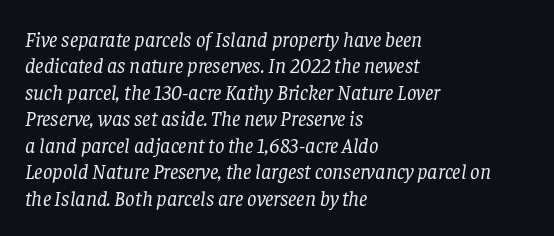
Counters stay open thanks to moderate or lighter strokes. The tracking reads as untouched default to a designer's eye. Bare-footed words on every line. What's the leading like? Ordinary, nothing unusual. If you drew a ruler down the left edge, every line would touch it. In terms of posture, this sample is oblique.
